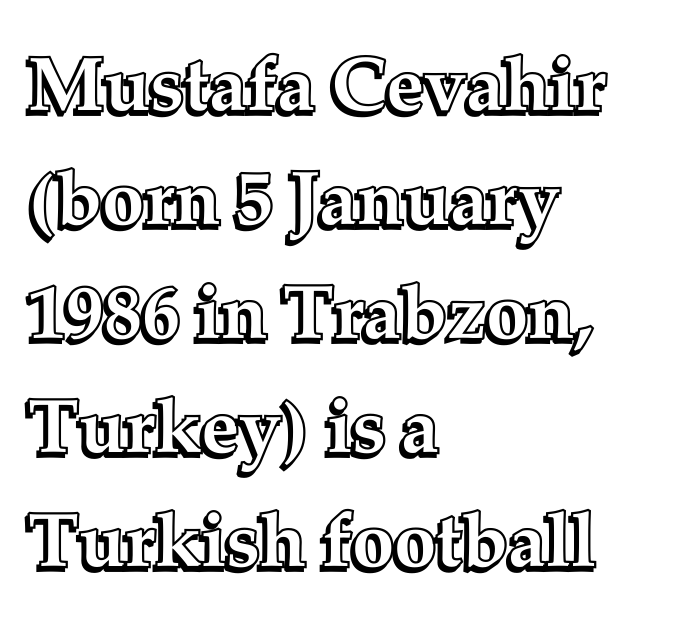
Do the characters align in a grid? No, the font is proportional. Every stem runs plumb, perpendicular to the baseline. A typesetter would call this leading conventional body-copy spacing. The strip under each line holds only bare page.
